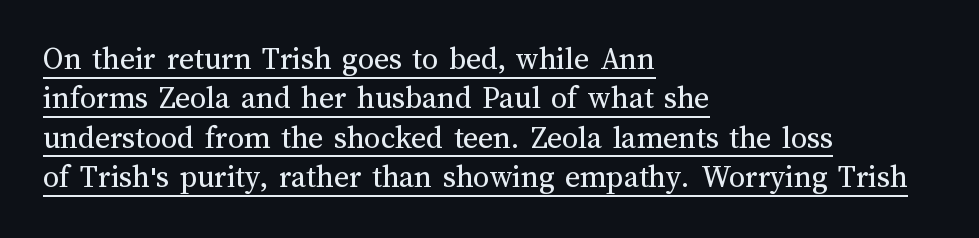
The image shows 32 px regular-weight type, upright; set left-aligned, line spacing 1.23x, normal letter spacing, underlined; medium stroke contrast and a medium x-height.
